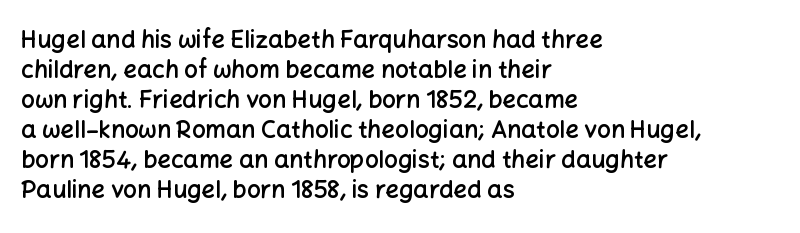
{"italic": "no", "bold": "semi", "underline": "no", "align": "left", "line_spacing": "normal", "line_spacing_ratio": 1.25, "letter_spacing": "normal", "letter_spacing_em": 0.0, "glyph_px": 24}
